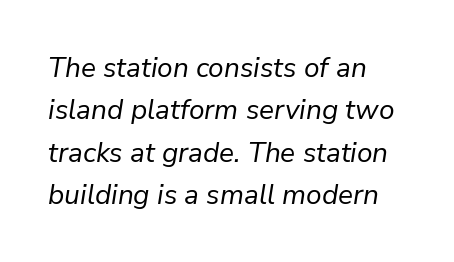
Q: Is the text bold? A: No.
Q: Is the text italic (slanted)? A: Yes, it leans right by about 9 degrees.
Q: Is the text underlined? A: No.
Q: How is the paragraph aligned? A: Left-aligned.
Q: Is the spacing between letters normal or unusually wide? A: Normal.
Q: Is the spacing between lines tight, normal or loose? A: Normal.
Q: Width (condensed, normal, or wide)? A: Normal.
Q: Stroke contrast? A: Low.
Q: x-height? A: Medium.
Q: Monospaced? A: No.
